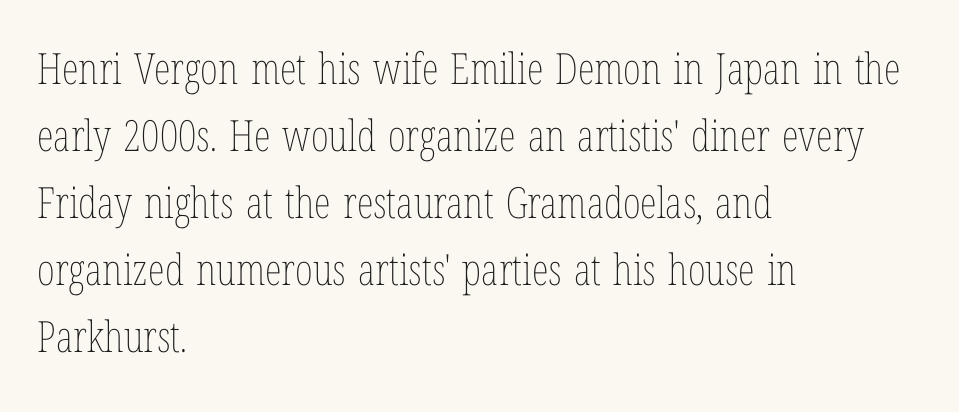
{"italic": "no", "bold": "no", "weight": "thin", "width": "condensed", "stroke_contrast": "low", "x_height": "medium", "monospaced": "no", "underline": "no", "align": "left", "line_spacing": "normal", "line_spacing_ratio": 1.56, "letter_spacing": "normal", "letter_spacing_em": 0.0, "glyph_px": 43}
